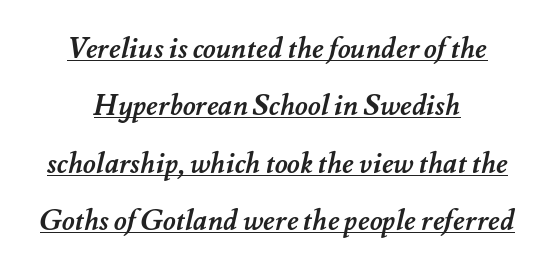
Default kerning and tracking; the words read as compact shapes. Rows of type keep a wide berth in the vertical direction. Students, observe the line beneath the letters — that is underlining. The paragraph shown floats in the horizontal middle. The rendering uses natural spacing where letterforms have individual widths. Plenty of ink on the page — the face is bold.
